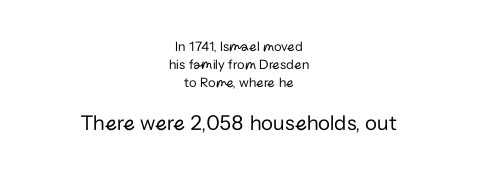
Q: Is the text bold? A: No.
Q: Is the text italic (slanted)? A: No, it is upright.
Q: Is the text underlined? A: No.
Q: How is the paragraph aligned? A: Centered.
Q: Is the spacing between letters normal or unusually wide? A: Normal.
Q: Is the spacing between lines tight, normal or loose? A: Normal.
Q: Which block of text is set in a larger size, the first (top) or the second (bottom)? A: The second (bottom) one.
